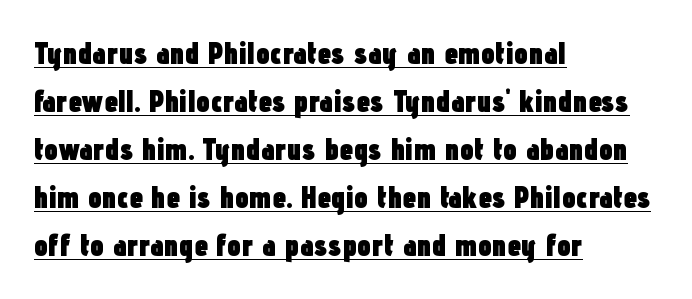
Chunky letters — that's bold for sure. You could not count columns in this text — the font is proportionally spaced. Rendered with straight, roman letterforms. Visually the block forms a straight wall on the left and a jagged coastline on the right. This rendering features underlined lettering. Nobody touched the tracking dial on this one.
